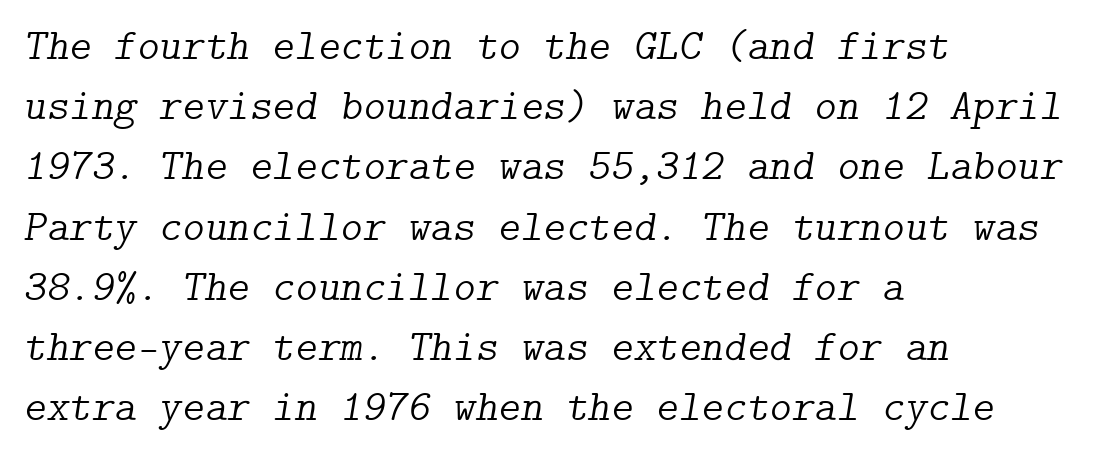
The image shows 43 px light serif type, italic (leaning right); set left-aligned, normal line spacing (1.4x), normal letter spacing, not underlined; low stroke contrast and a medium x-height.
